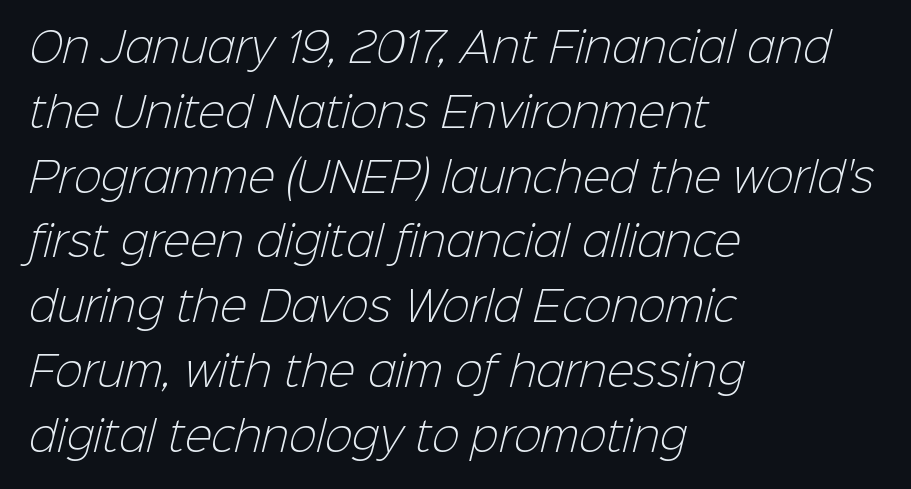
Q: Is the text bold? A: No.
Q: Is the typeface a serif or a sans-serif typeface? A: Sans-serif.
Q: Is the text underlined? A: No.
Q: How is the paragraph aligned? A: Left-aligned.
Q: Is the spacing between letters normal or unusually wide? A: Normal.
Q: Is the spacing between lines tight, normal or loose? A: Normal.
Q: Width (condensed, normal, or wide)? A: Normal.
Q: Stroke contrast? A: Low.
Q: x-height? A: Medium.
Q: Monospaced? A: No.
